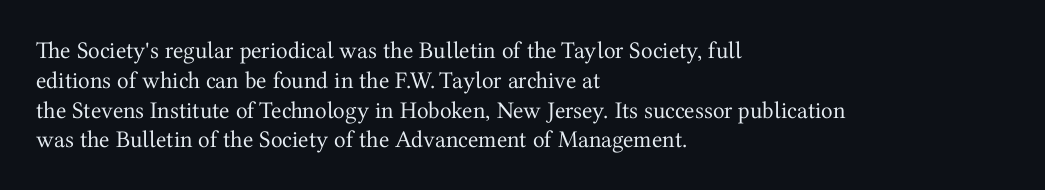
The image shows 24 px text type, upright; set left-aligned, line spacing 1.24x, normal letter spacing, not underlined.
